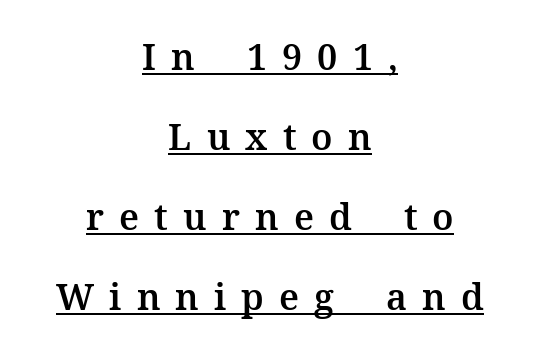
The image shows 36 px serif type, upright; set centered, loose line spacing (2.22x), unusually wide letter spacing (+0.42 em), underlined; medium stroke contrast and a medium x-height.
